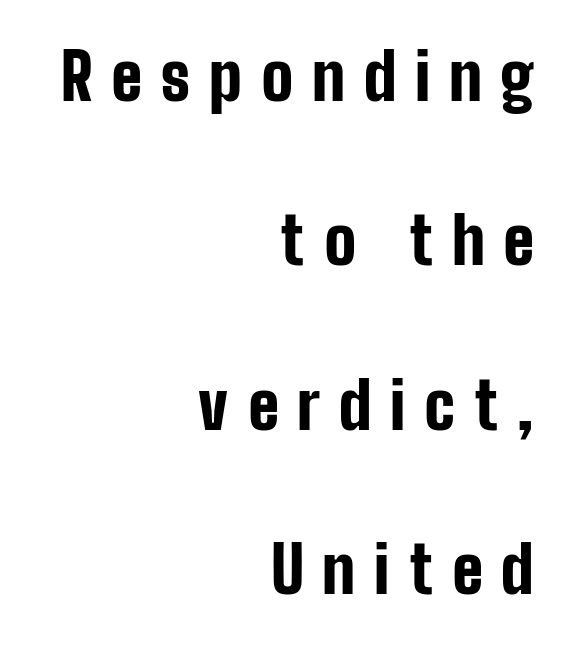
Q: Is the text bold? A: Yes.
Q: Is the text italic (slanted)? A: No, it is upright.
Q: Is the typeface a serif or a sans-serif typeface? A: Sans-serif.
Q: Is the text underlined? A: No.
Q: How is the paragraph aligned? A: Right-aligned.
Q: Is the spacing between letters normal or unusually wide? A: Unusually wide.
Q: Is the spacing between lines tight, normal or loose? A: Loose.
Q: Width (condensed, normal, or wide)? A: Condensed.
Q: Stroke contrast? A: Low.
Q: x-height? A: Medium.
Q: Monospaced? A: No.
